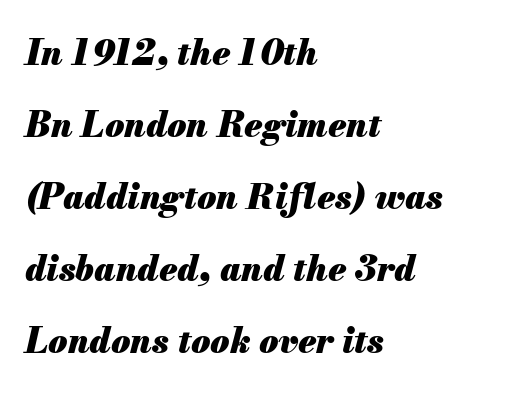
Q: Is the text bold? A: Yes.
Q: Is the text italic (slanted)? A: Yes, it leans right by about 13 degrees.
Q: Is the text underlined? A: No.
Q: How is the paragraph aligned? A: Left-aligned.
Q: Is the spacing between letters normal or unusually wide? A: Normal.
Q: Is the spacing between lines tight, normal or loose? A: Loose.
Q: Width (condensed, normal, or wide)? A: Normal.
Q: Stroke contrast? A: Medium.
Q: x-height? A: Small.
Q: Monospaced? A: No.
